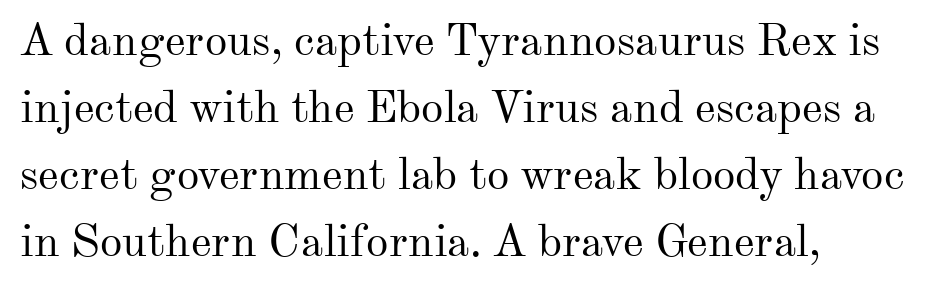
The image shows 45 px regular-weight serif type, upright; set left-aligned, normal line spacing (1.49x), normal letter spacing, not underlined; medium stroke contrast and a small x-height.
